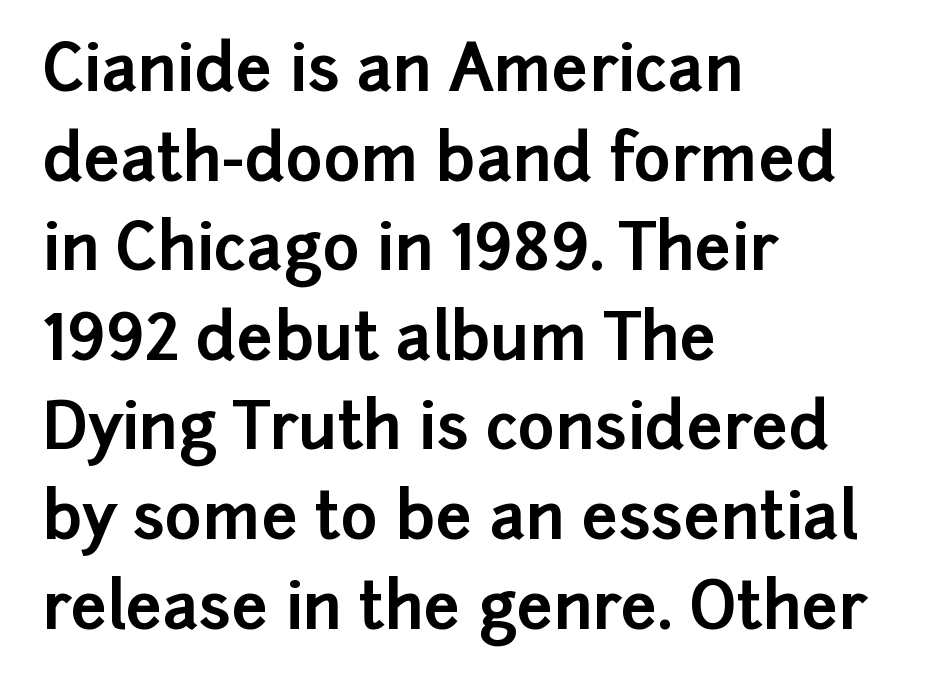
Regular leading. Each glyph is drawn with heavy, bold strokes. A classic flush-left, rag-right setting is used for this passage. Look at the tracking — it's just the regular setting, nothing added. Words float on clear page, feet unadorned. Characters remain perfectly vertical along every line.
